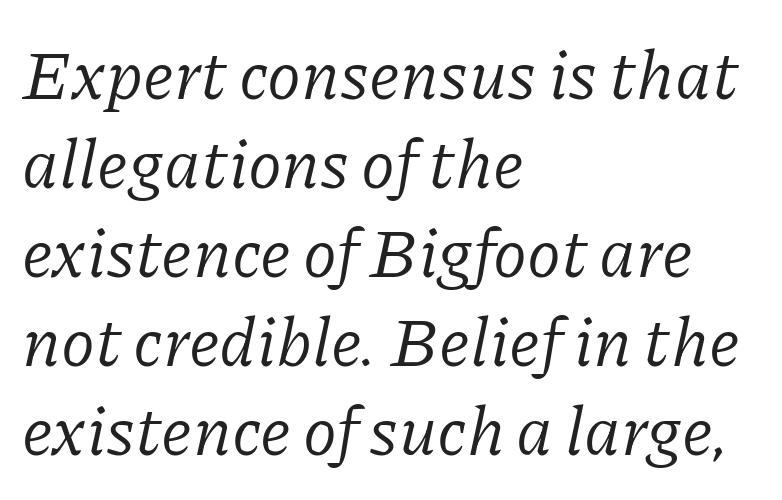
Honestly, there is no underline to notice here at all. Leftover space on each line is placed entirely after the last word. The letters advance in unequal steps, a hallmark of proportional type. Quick note: italic. Honestly, the letter spacing is just normal — you wouldn't notice it. No heavy texture on the line: the type isn't bold.
